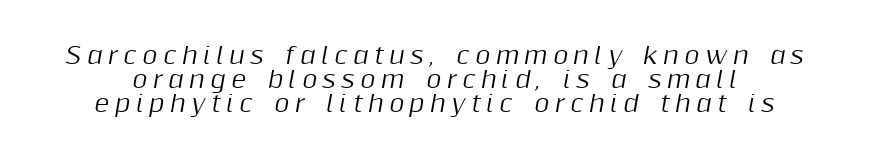
{"italic": "yes", "lean": "right", "slant_degrees": 10, "underline": "no", "line_spacing": "tight", "line_spacing_ratio": 1.05, "letter_spacing": "wide", "letter_spacing_em": 0.24, "glyph_px": 23}
